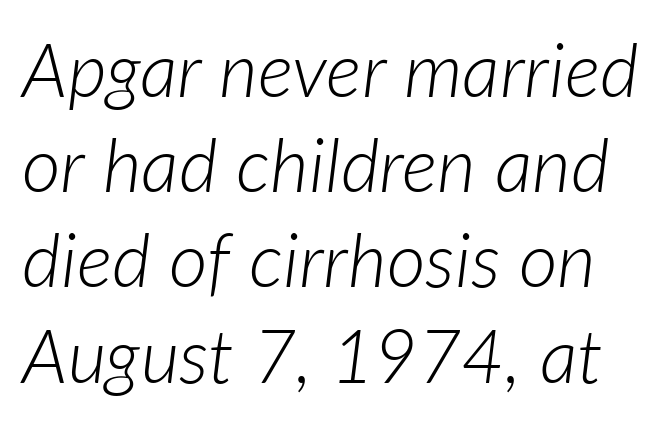
{"italic": "yes", "lean": "right", "slant_degrees": 7, "bold": "no", "weight": "light", "width": "normal", "stroke_contrast": "low", "x_height": "medium", "monospaced": "no", "underline": "no", "line_spacing": "normal", "line_spacing_ratio": 1.27, "letter_spacing": "normal", "letter_spacing_em": 0.0, "glyph_px": 75}
